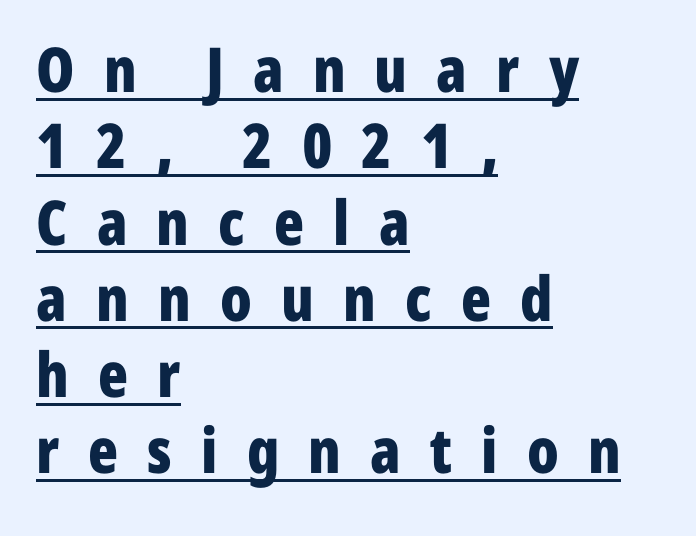
The image shows 62 px bold, condensed sans-serif type, upright; set left-aligned, line spacing 1.23x, unusually wide letter spacing (+0.47 em), underlined; low stroke contrast and a medium x-height.
